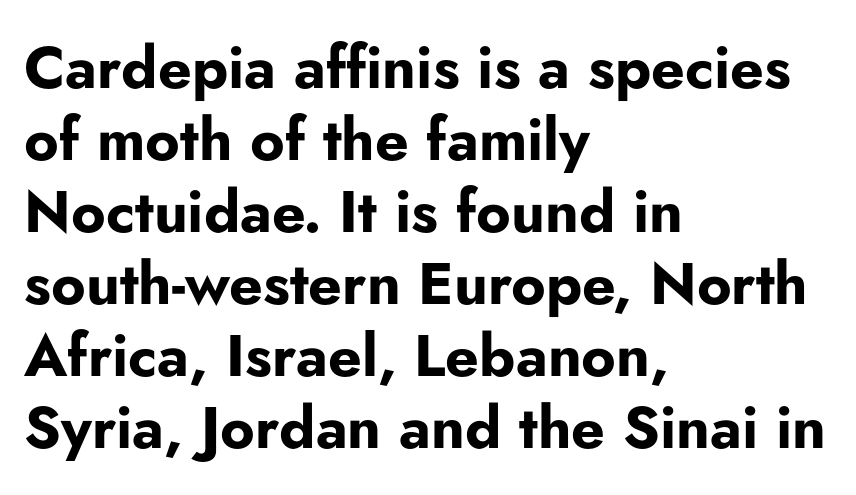
{"serif": "no", "italic": "no", "bold": "yes", "weight": "bold", "width": "normal", "stroke_contrast": "low", "x_height": "small", "monospaced": "no", "underline": "no", "align": "left", "line_spacing_ratio": 1.22, "letter_spacing": "normal", "letter_spacing_em": 0.0, "glyph_px": 59}
